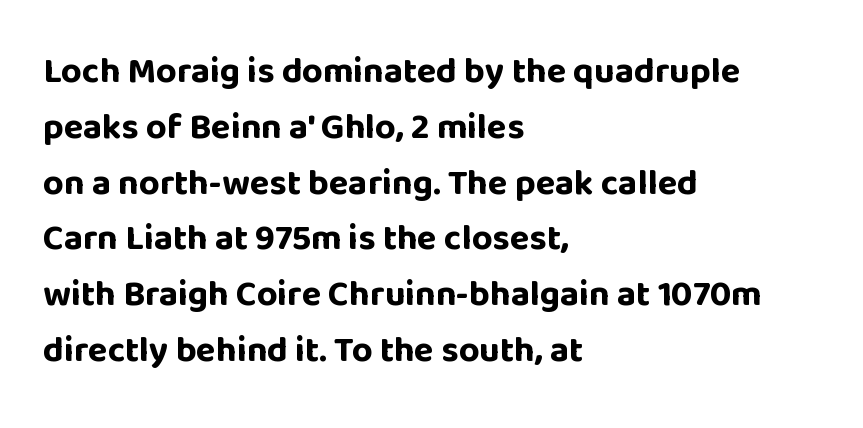
{"serif": "no", "italic": "no", "bold": "yes", "weight": "bold", "width": "normal", "stroke_contrast": "low", "x_height": "large", "monospaced": "no", "underline": "no", "align": "left", "line_spacing": "normal", "line_spacing_ratio": 1.55, "letter_spacing": "normal", "letter_spacing_em": 0.0, "glyph_px": 36}
